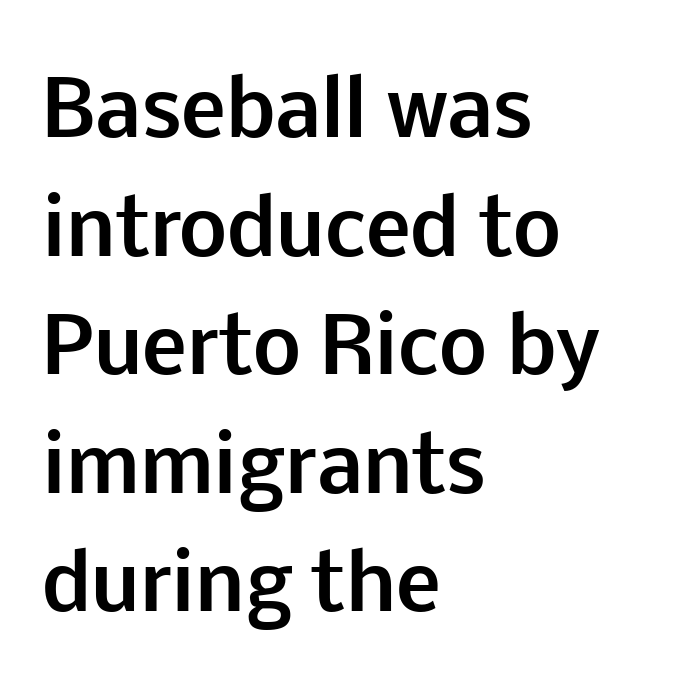
Q: Is the text bold? A: Yes.
Q: Is the text italic (slanted)? A: No, it is upright.
Q: Is the typeface a serif or a sans-serif typeface? A: Sans-serif.
Q: Is the text underlined? A: No.
Q: How is the paragraph aligned? A: Left-aligned.
Q: Is the spacing between letters normal or unusually wide? A: Normal.
Q: Is the spacing between lines tight, normal or loose? A: Normal.
Q: Width (condensed, normal, or wide)? A: Normal.
Q: Stroke contrast? A: Low.
Q: x-height? A: Medium.
Q: Monospaced? A: No.
